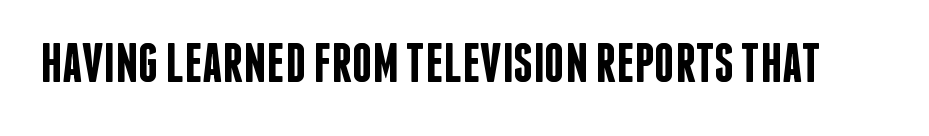
{"serif": "no", "italic": "no", "bold": "semi", "weight": "semibold", "width": "condensed", "stroke_contrast": "low", "x_height": "large", "monospaced": "no", "underline": "no", "letter_spacing": "normal", "letter_spacing_em": 0.0, "glyph_px": 56}
